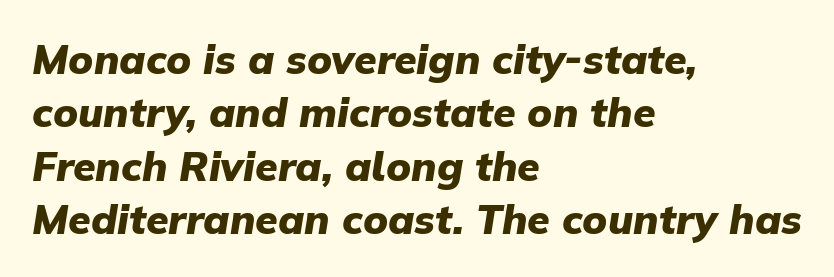
{"italic": "yes", "lean": "right", "slant_degrees": 9, "bold": "yes", "weight": "heavy", "width": "normal", "stroke_contrast": "low", "x_height": "medium", "monospaced": "no", "underline": "no", "align": "left", "line_spacing": "normal", "line_spacing_ratio": 1.3, "letter_spacing": "normal", "letter_spacing_em": 0.0, "glyph_px": 41}
